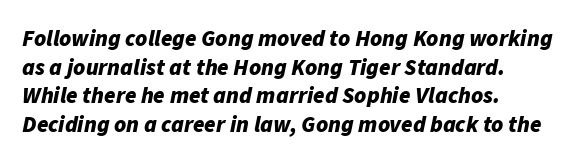
The image shows 23 px bold type, italic (leaning right); set left-aligned, normal line spacing (1.25x), normal letter spacing, not underlined.
